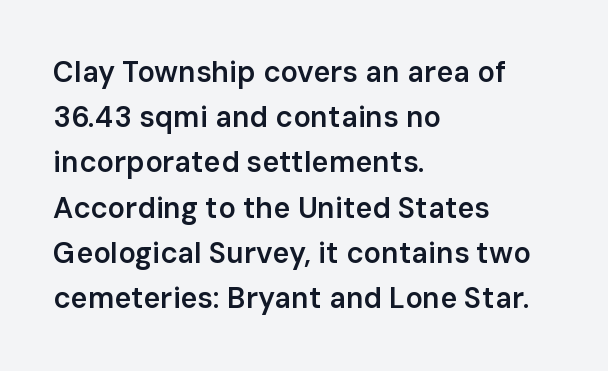
{"serif": "no", "italic": "no", "bold": "semi", "weight": "semibold", "width": "normal", "stroke_contrast": "low", "x_height": "medium", "monospaced": "no", "underline": "no", "align": "left", "line_spacing": "normal", "line_spacing_ratio": 1.56, "letter_spacing": "normal", "letter_spacing_em": 0.0, "glyph_px": 29}
